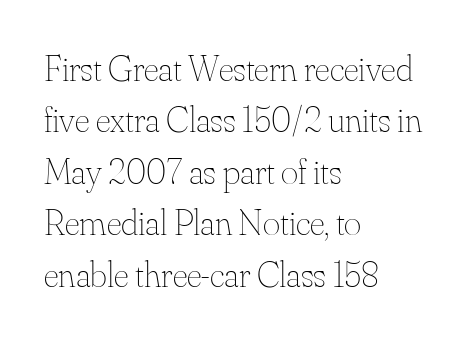
A typesetter would mark this as roman, not italic. Students, note that the glyphs here touch the page at normal intervals. Is this a heavy cut? Hardly; it is regular or lighter. You could not count columns in this text — the font is proportionally spaced.
